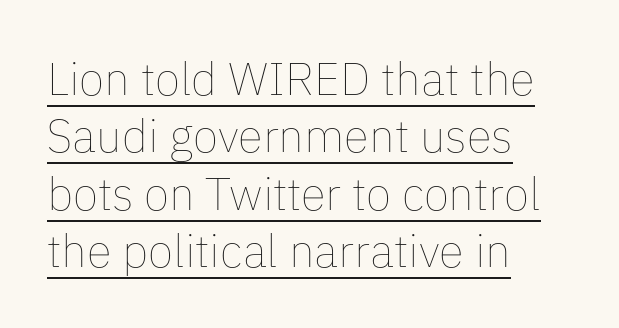
{"italic": "no", "bold": "no", "weight": "thin", "width": "normal", "stroke_contrast": "low", "x_height": "medium", "monospaced": "no", "underline": "yes", "align": "left", "line_spacing": "normal", "line_spacing_ratio": 1.25, "letter_spacing": "normal", "letter_spacing_em": 0.0, "glyph_px": 46}
